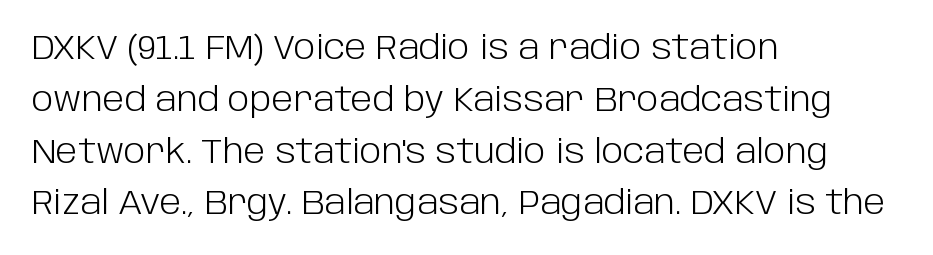
Unlike a traditional serif, this face leaves its strokes unadorned. Honestly, there is no underline to notice here at all. The typesetter chose a ragged-right arrangement here. Glyph-to-glyph distance matches everyday printed text.
